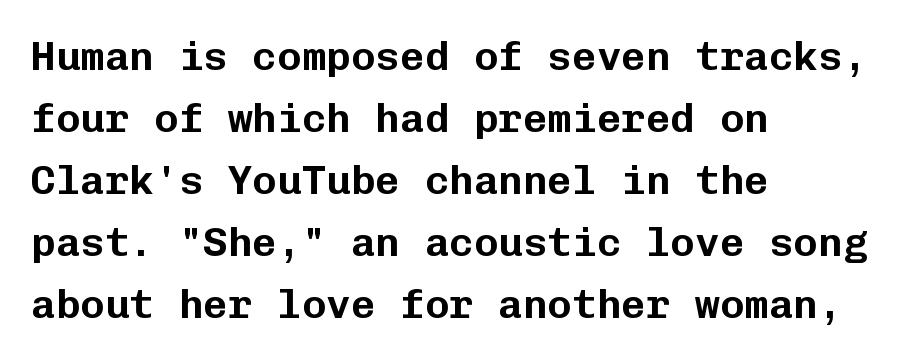
Q: Is the text italic (slanted)? A: No, it is upright.
Q: Is the typeface a serif or a sans-serif typeface? A: Sans-serif.
Q: Is the text underlined? A: No.
Q: How is the paragraph aligned? A: Left-aligned.
Q: Is the spacing between letters normal or unusually wide? A: Normal.
Q: Is the spacing between lines tight, normal or loose? A: Normal.
Q: Width (condensed, normal, or wide)? A: Normal.
Q: Stroke contrast? A: Low.
Q: x-height? A: Medium.
Q: Monospaced? A: Yes.
